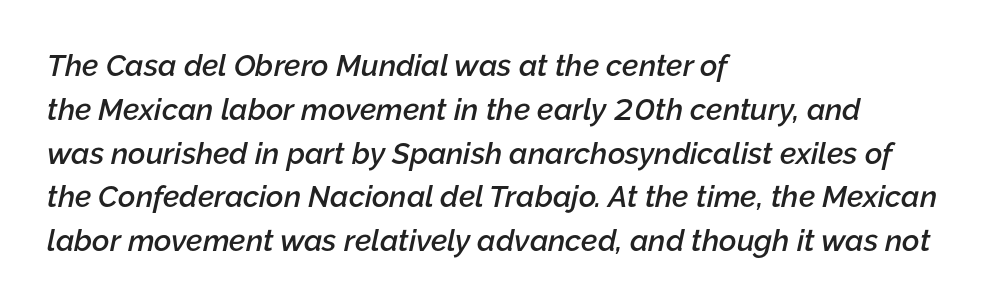
A typesetter would call this leading conventional body-copy spacing. These lines stack with their left ends in a neat column. Style check: oblique. Honestly, the letter spacing is just normal — you wouldn't notice it. Firm but not heavy-handed strokes: this text is semibold.
